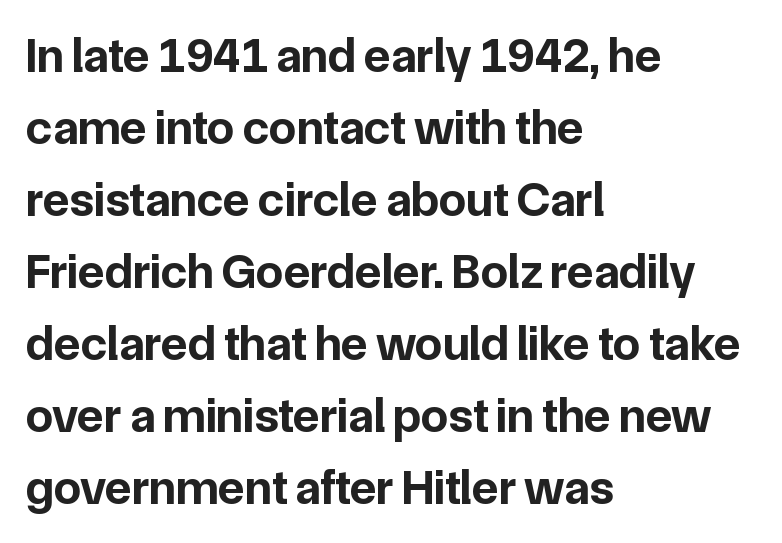
The image shows 49 px bold sans-serif type, upright; set left-aligned, normal line spacing (1.47x), normal letter spacing, not underlined; low stroke contrast and a medium x-height.
